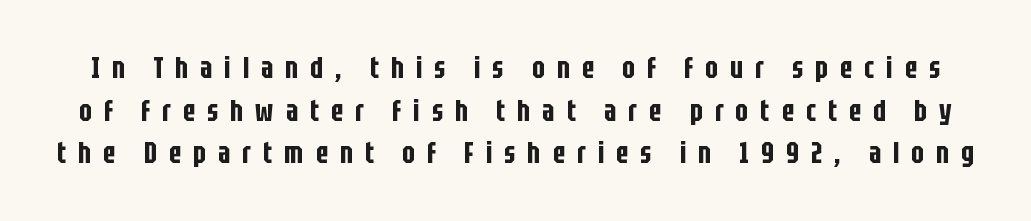
{"serif": "no", "italic": "no", "width": "condensed", "stroke_contrast": "low", "x_height": "large", "monospaced": "no", "underline": "no", "line_spacing": "normal", "line_spacing_ratio": 1.42, "letter_spacing": "wide", "letter_spacing_em": 0.4, "glyph_px": 30}
